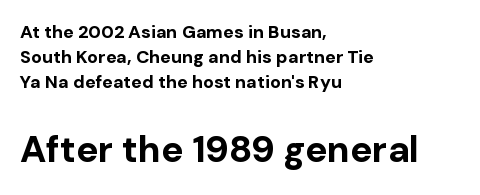
Weight: bold. The setting favours the left margin, as ordinary paragraphs usually do. Top chunk: small. Bottom chunk: large. Has an underline been added? It has not. Font category for this specimen: sans-serif.
